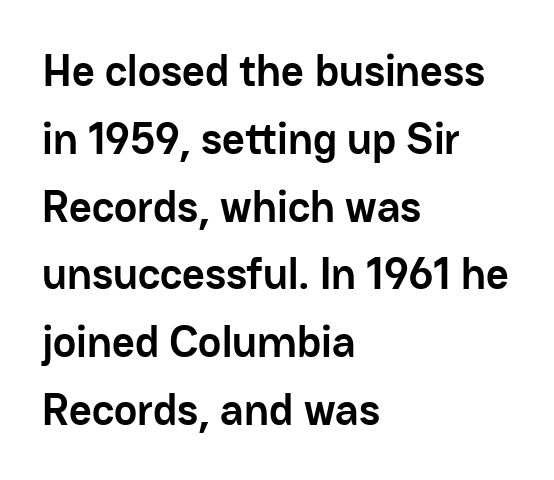
{"serif": "no", "italic": "no", "bold": "yes", "weight": "semibold", "width": "normal", "stroke_contrast": "low", "x_height": "medium", "monospaced": "no", "underline": "no", "align": "left", "line_spacing": "normal", "line_spacing_ratio": 1.54, "letter_spacing": "normal", "letter_spacing_em": 0.0, "glyph_px": 44}
